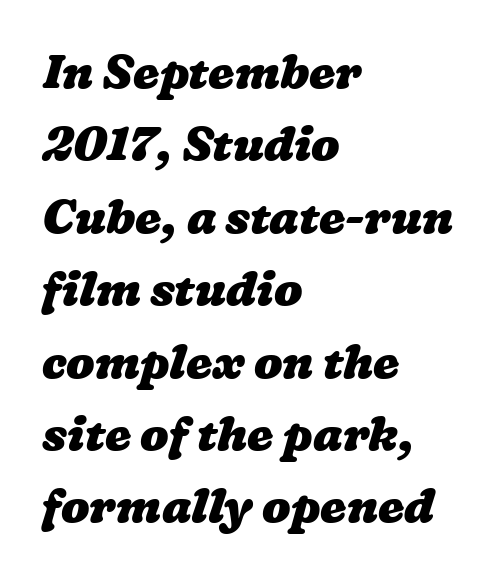
If you drew a ruler down the left edge, every line would touch it. Is this a fixed-width face? No — the glyphs have proportional, varying widths. How are the letters spaced? Ordinarily, with no added tracking. On the weight axis this lands at bold, roughly 700. Rule under the text: the space is simply empty. This sample keeps an unexceptional amount of space between lines.
